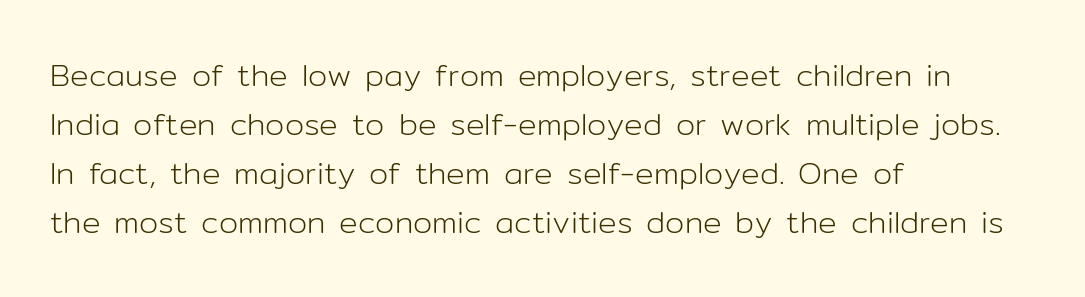
{"serif": "no", "italic": "no", "bold": "no", "weight": "light", "width": "normal", "stroke_contrast": "low", "x_height": "medium", "monospaced": "no", "underline": "no", "align": "left", "line_spacing": "normal", "line_spacing_ratio": 1.58, "letter_spacing": "normal", "letter_spacing_em": 0.0, "glyph_px": 31}
